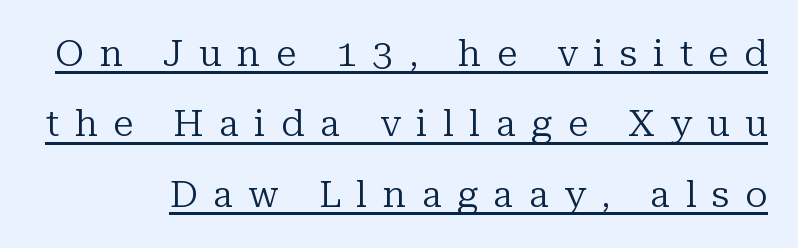
Q: Is the text bold? A: No.
Q: Is the text italic (slanted)? A: No, it is upright.
Q: Is the typeface a serif or a sans-serif typeface? A: Serif.
Q: Is the text underlined? A: Yes.
Q: Is the spacing between letters normal or unusually wide? A: Unusually wide.
Q: Is the spacing between lines tight, normal or loose? A: Loose.
Q: Width (condensed, normal, or wide)? A: Normal.
Q: Stroke contrast? A: Low.
Q: x-height? A: Medium.
Q: Monospaced? A: No.
